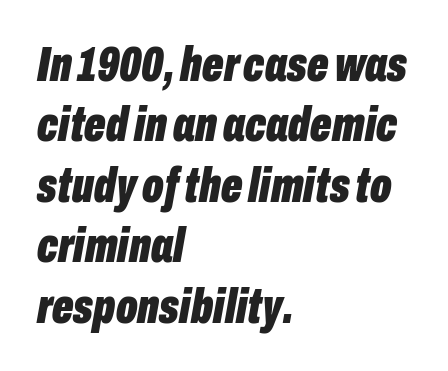
Honestly, there is no underline to notice here at all. Looks like regular typesetting: each glyph gets only the width it needs. Line beginnings align vertically; line endings do not. The letters sit at their default tracking, neither squeezed nor spread. Every character sits at an angle, as italics do.
